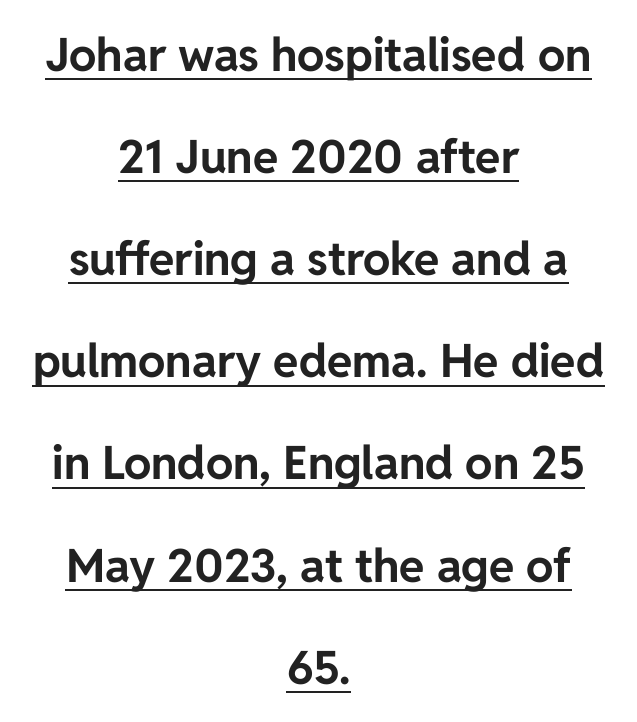
The image shows 46 px bold sans-serif type, upright; set centered, loose line spacing (2.22x), normal letter spacing, underlined; low stroke contrast and a medium x-height.
